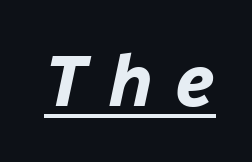
{"italic": "yes", "lean": "right", "slant_degrees": 12, "bold": "yes", "weight": "bold", "width": "normal", "stroke_contrast": "low", "x_height": "medium", "monospaced": "no", "underline": "yes", "letter_spacing": "wide", "letter_spacing_em": 0.32, "glyph_px": 72}
